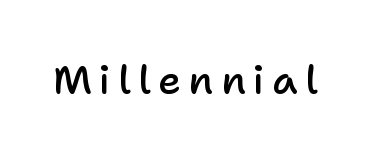
The zone under the glyphs is completely vacant. When letters stand straight like this, we call the style roman or upright. The passage shown is typed in a proportional face where columns would drift. Caption: semibold face, moderately heavy strokes. Grotesque or geometric, the face here clearly has no serifs.
